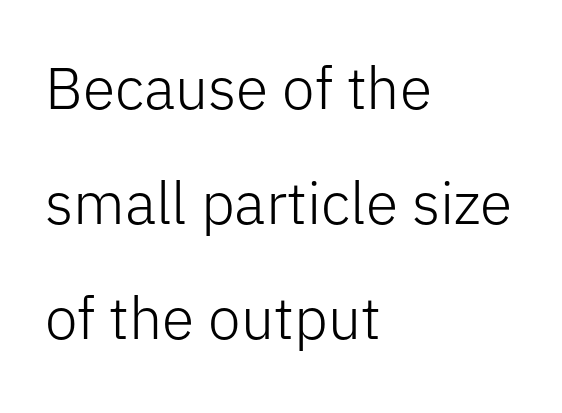
The image shows 59 px light sans-serif type, upright; set left-aligned, loose line spacing (1.95x), normal letter spacing, not underlined; low stroke contrast and a medium x-height.
